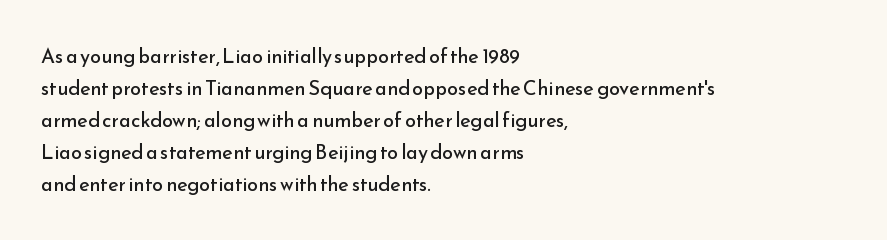
The image shows 20 px text type, upright; set left-aligned, normal line spacing (1.6x), normal letter spacing, not underlined.
